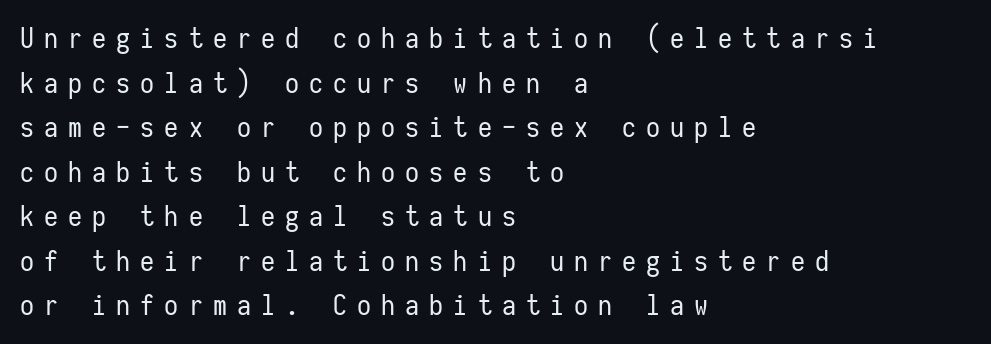
The image shows 28 px regular-weight, condensed sans-serif type, upright, monospaced; set left-aligned, normal line spacing (1.59x), unusually wide letter spacing (+0.36 em), not underlined; low stroke contrast and a medium x-height.
